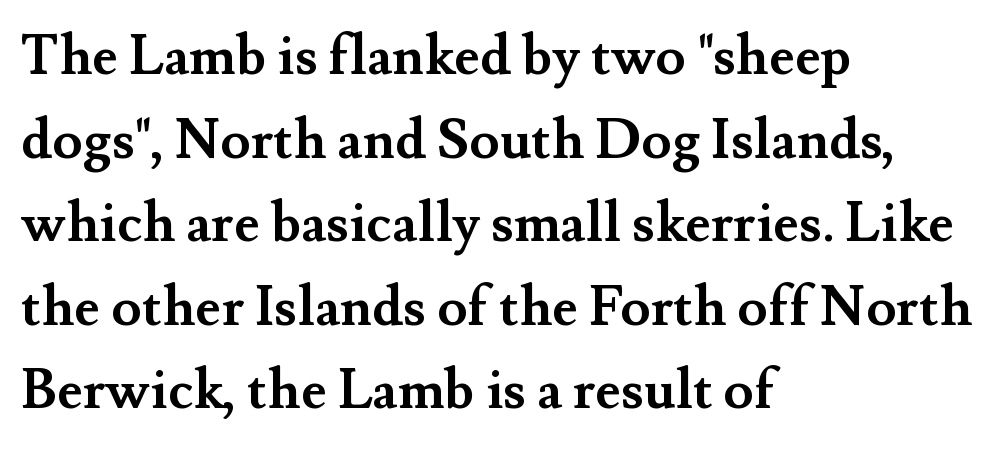
{"serif": "yes", "italic": "no", "bold": "yes", "weight": "semibold", "width": "normal", "stroke_contrast": "medium", "x_height": "small", "monospaced": "no", "underline": "no", "align": "left", "line_spacing": "normal", "line_spacing_ratio": 1.52, "letter_spacing": "normal", "letter_spacing_em": 0.0, "glyph_px": 55}
